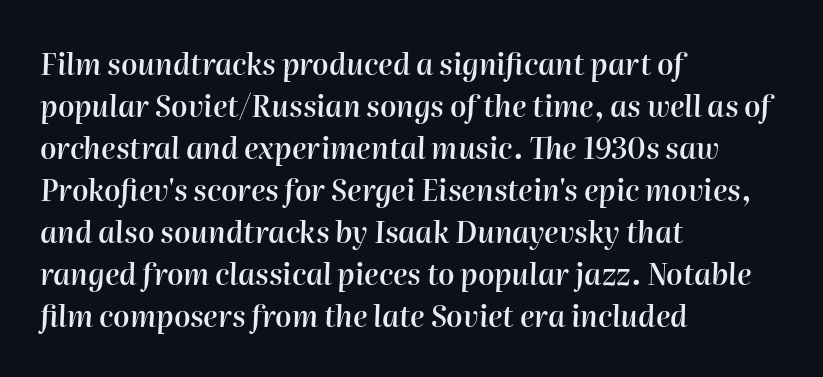
{"italic": "yes", "lean": "right", "slant_degrees": 2, "bold": "semi", "weight": "semibold", "width": "normal", "stroke_contrast": "high", "x_height": "medium", "monospaced": "no", "underline": "no", "align": "left", "line_spacing": "normal", "line_spacing_ratio": 1.45, "letter_spacing": "normal", "letter_spacing_em": 0.0, "glyph_px": 29}
